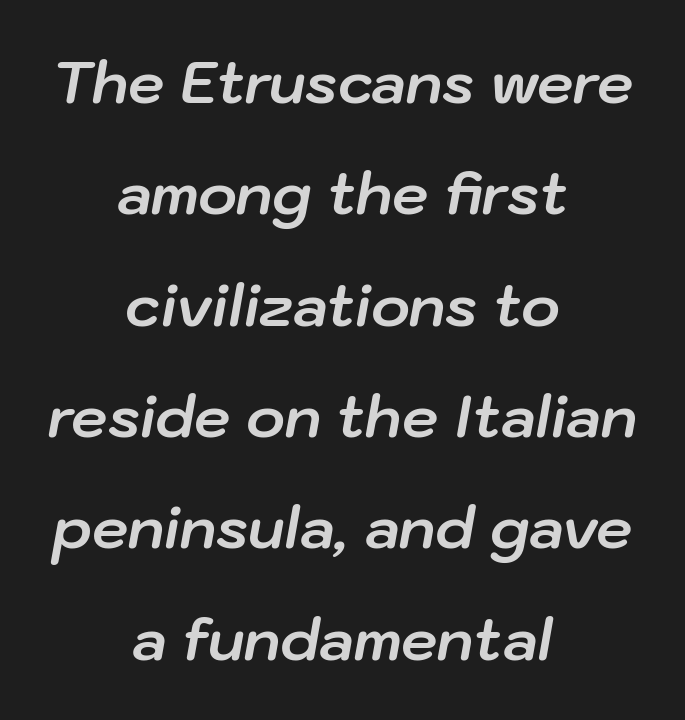
Q: Is the text bold? A: Yes.
Q: Is the text italic (slanted)? A: Yes, it leans right by about 10 degrees.
Q: Is the text underlined? A: No.
Q: How is the paragraph aligned? A: Centered.
Q: Is the spacing between letters normal or unusually wide? A: Normal.
Q: Is the spacing between lines tight, normal or loose? A: Loose.
Q: Width (condensed, normal, or wide)? A: Normal.
Q: Stroke contrast? A: Low.
Q: x-height? A: Medium.
Q: Monospaced? A: No.
